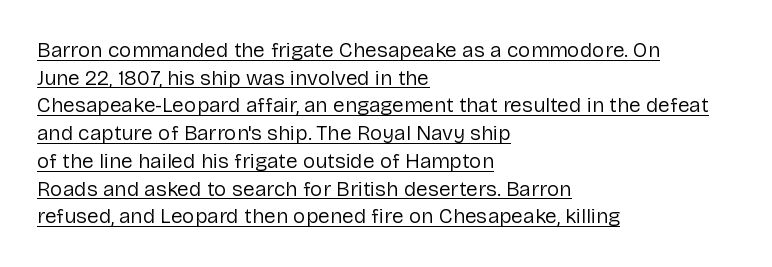
The image shows 21 px text type, upright; set left-aligned, normal line spacing (1.32x), normal letter spacing, underlined.
